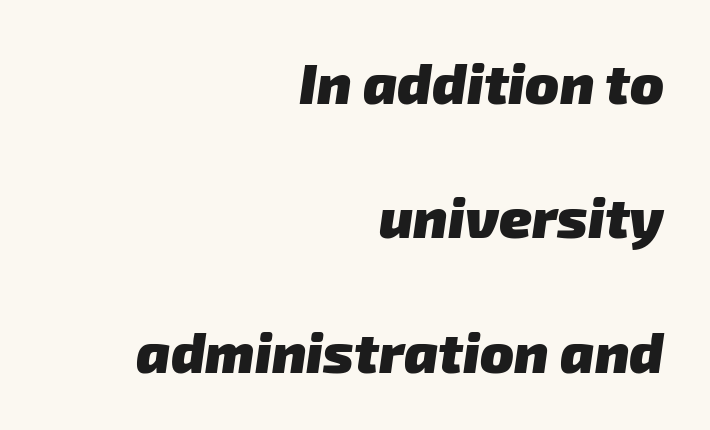
Q: Is the text bold? A: Yes.
Q: Is the typeface a serif or a sans-serif typeface? A: Sans-serif.
Q: Is the text underlined? A: No.
Q: How is the paragraph aligned? A: Right-aligned.
Q: Is the spacing between letters normal or unusually wide? A: Normal.
Q: Is the spacing between lines tight, normal or loose? A: Loose.
Q: Width (condensed, normal, or wide)? A: Normal.
Q: Stroke contrast? A: Low.
Q: x-height? A: Medium.
Q: Monospaced? A: No.
